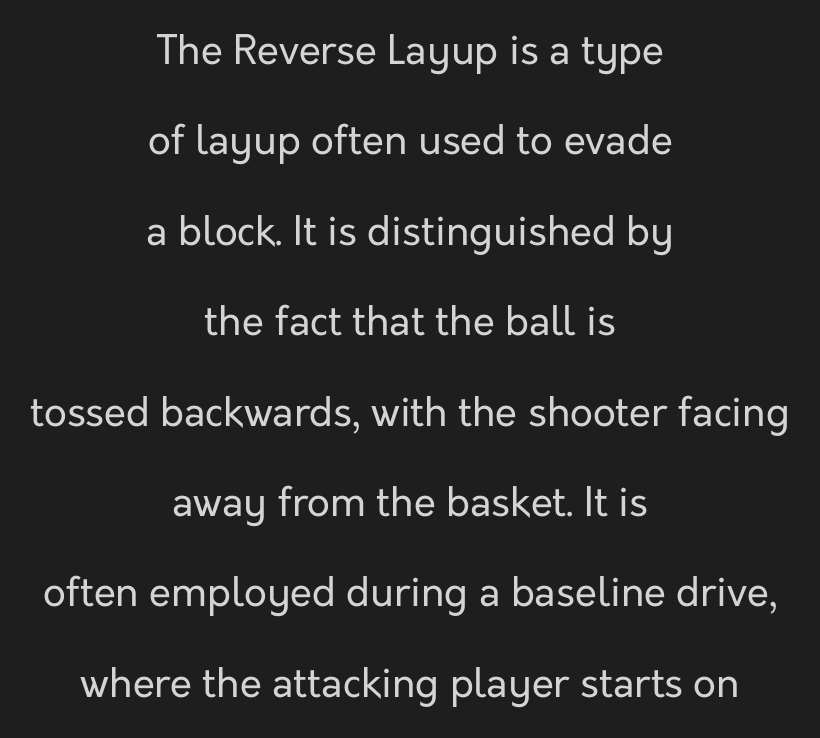
Q: Is the text bold? A: No.
Q: Is the text italic (slanted)? A: No, it is upright.
Q: Is the typeface a serif or a sans-serif typeface? A: Sans-serif.
Q: Is the text underlined? A: No.
Q: How is the paragraph aligned? A: Centered.
Q: Is the spacing between letters normal or unusually wide? A: Normal.
Q: Is the spacing between lines tight, normal or loose? A: Loose.
Q: Width (condensed, normal, or wide)? A: Normal.
Q: Stroke contrast? A: Low.
Q: x-height? A: Medium.
Q: Monospaced? A: No.
